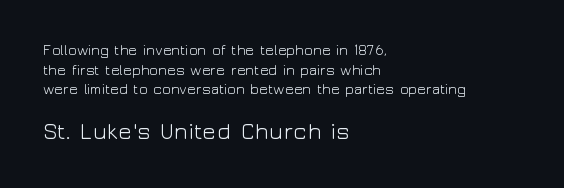
Q: Is the text bold? A: No.
Q: Is the text italic (slanted)? A: No, it is upright.
Q: Is the text underlined? A: No.
Q: How is the paragraph aligned? A: Left-aligned.
Q: Is the spacing between letters normal or unusually wide? A: Normal.
Q: Is the spacing between lines tight, normal or loose? A: Normal.
Q: Which block of text is set in a larger size, the first (top) or the second (bottom)? A: The second (bottom) one.
